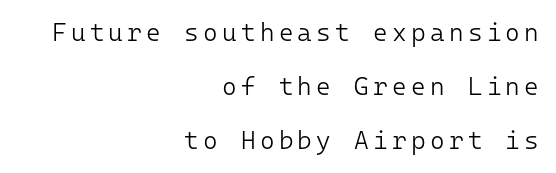
{"italic": "no", "bold": "no", "underline": "no", "align": "right", "line_spacing": "loose", "line_spacing_ratio": 2.17, "glyph_px": 25}
